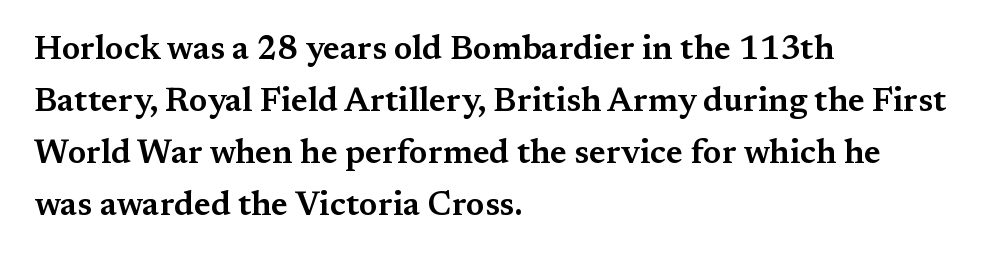
Q: Is the text italic (slanted)? A: No, it is upright.
Q: Is the typeface a serif or a sans-serif typeface? A: Serif.
Q: Is the text underlined? A: No.
Q: How is the paragraph aligned? A: Left-aligned.
Q: Is the spacing between letters normal or unusually wide? A: Normal.
Q: Is the spacing between lines tight, normal or loose? A: Normal.
Q: Width (condensed, normal, or wide)? A: Wide.
Q: Stroke contrast? A: Medium.
Q: x-height? A: Medium.
Q: Monospaced? A: No.
